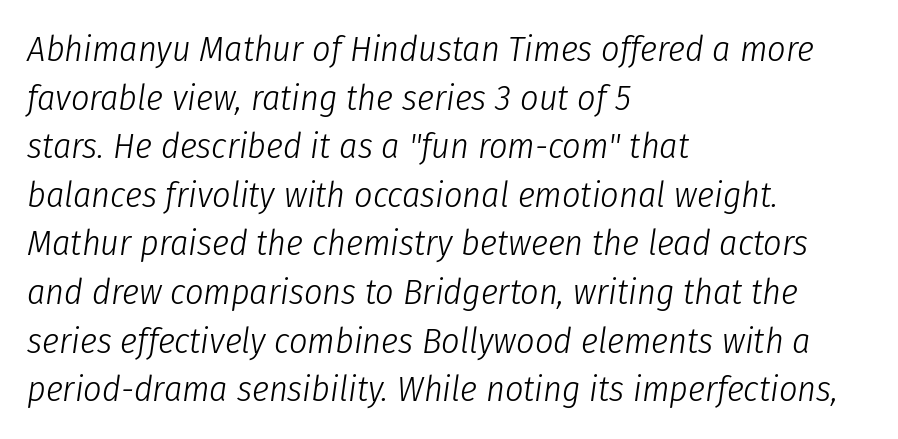
The font is comparable to plain body text, perhaps lighter. The gap between lines stays unmarked. Standard letterfit; no display-style spreading of the glyphs. The passage is arranged the way most books set body copy — flush left.
